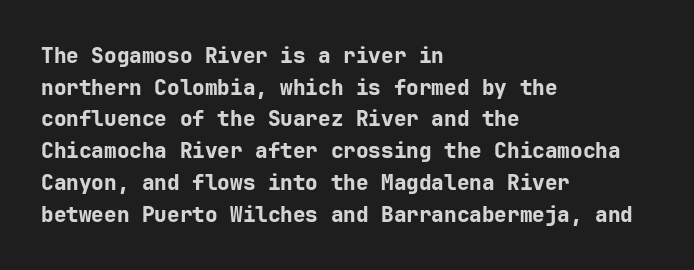
The image shows 21 px bold type, upright; set left-aligned, normal line spacing (1.51x), normal letter spacing, not underlined.
